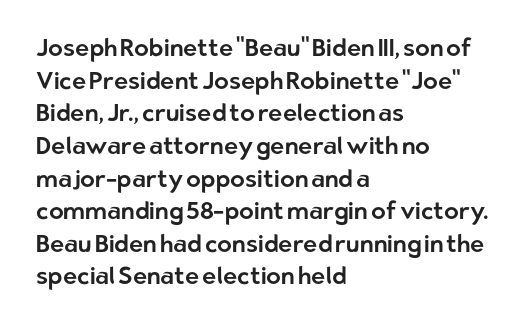
The vertical gap from one line to the next is medium. The rendering keeps characters at their native spacing. The axis of the letterforms is exactly vertical. Bare-footed words on every line. In CSS terms this would be text-align: left.
